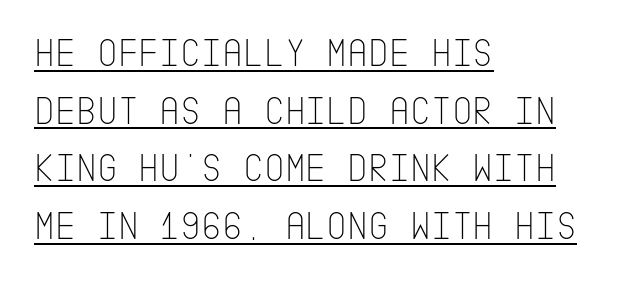
Horizontal alignment here is leftward, the default for most running prose. Rows of type keep a routine distance in the vertical direction. Check where the strokes stop: nothing finishes them off — pure sans. Each line of the rendering has a horizontal stroke beneath the glyphs. Do the letters lean? They stand straight.
